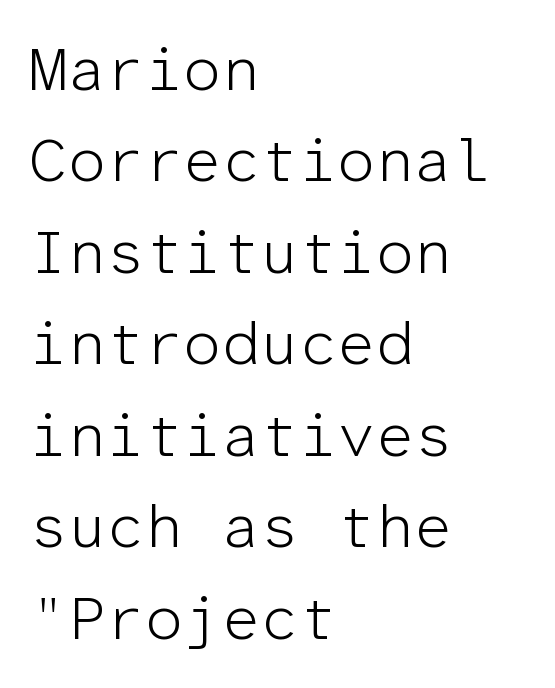
This sample has the even, mechanical cadence of fixed-width lettering. Anything drawn beneath the words? Only blank space. Short and long lines alike share a common starting point at left. Serif or sans? Sans — the stroke terminals are bare.
